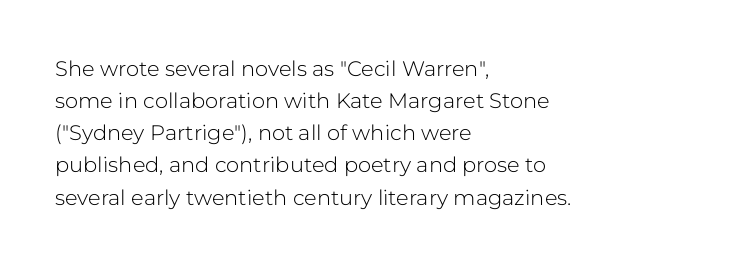
Is the block centered? No — it sits flush against the left margin. Honestly, the row spacing looks completely unremarkable. Check under the words: just untouched page. Ascenders rise straight up at ninety degrees. Nobody touched the tracking dial on this one.
